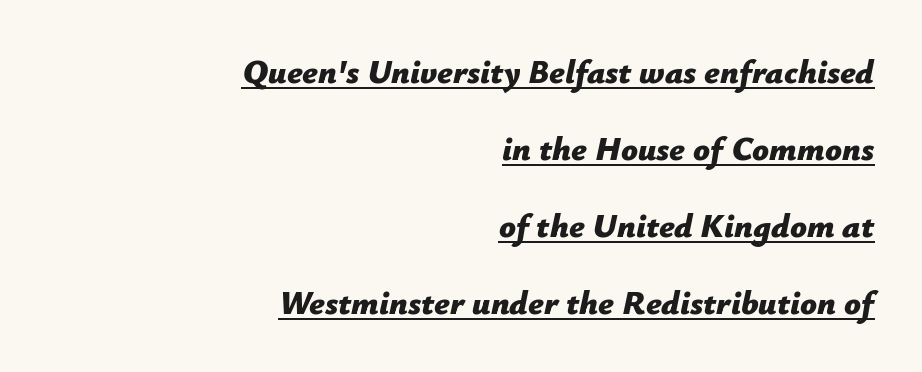
Q: Is the text bold? A: Yes.
Q: Is the text italic (slanted)? A: Yes, it leans right by about 12 degrees.
Q: Is the text underlined? A: Yes.
Q: How is the paragraph aligned? A: Right-aligned.
Q: Is the spacing between letters normal or unusually wide? A: Normal.
Q: Is the spacing between lines tight, normal or loose? A: Loose.
Q: Width (condensed, normal, or wide)? A: Normal.
Q: Stroke contrast? A: Low.
Q: x-height? A: Medium.
Q: Monospaced? A: No.
